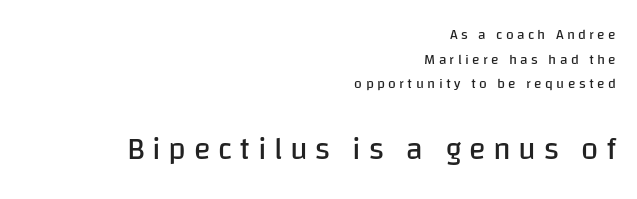
The image shows 31 px regular-weight sans-serif type, upright; set right-aligned, line spacing 1.76x, unusually wide letter spacing (+0.24 em), not underlined; the second (bottom) block is 2.21x larger; low stroke contrast and a large x-height.
